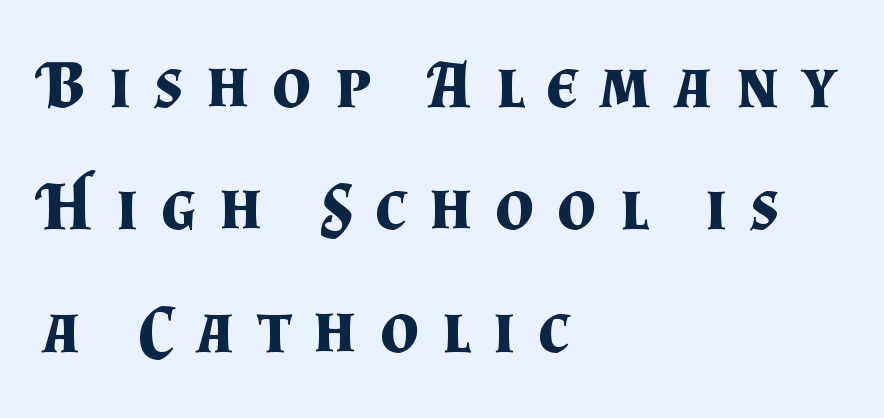
Q: Is the text bold? A: Yes.
Q: Is the text italic (slanted)? A: No, it is upright.
Q: Is the typeface a serif or a sans-serif typeface? A: Serif.
Q: Is the text underlined? A: No.
Q: How is the paragraph aligned? A: Left-aligned.
Q: Is the spacing between letters normal or unusually wide? A: Unusually wide.
Q: Width (condensed, normal, or wide)? A: Normal.
Q: Stroke contrast? A: Medium.
Q: x-height? A: Small.
Q: Monospaced? A: No.
